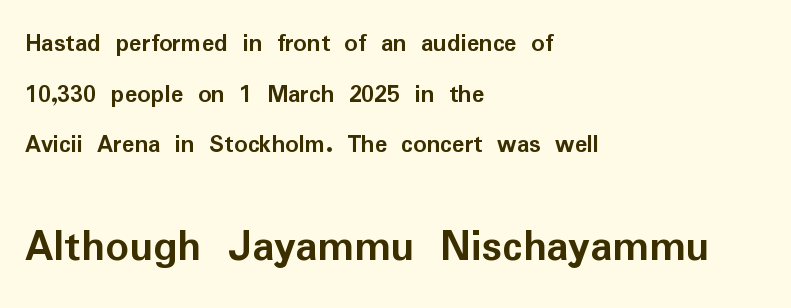
{"serif": "no", "italic": "no", "bold": "yes", "weight": "semibold", "width": "normal", "stroke_contrast": "low", "x_height": "medium", "monospaced": "no", "underline": "no", "align": "left", "line_spacing": "loose", "line_spacing_ratio": 1.95, "letter_spacing": "normal", "letter_spacing_em": 0.0, "larger_block": "second", "size_ratio": 1.77, "glyph_px": 46}
